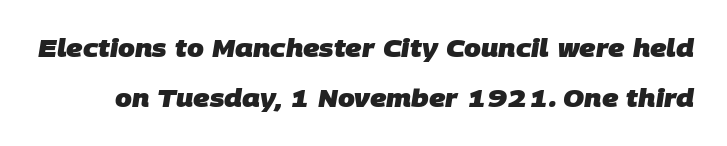
Q: Is the text bold? A: Yes.
Q: Is the text underlined? A: No.
Q: Is the spacing between letters normal or unusually wide? A: Normal.
Q: Is the spacing between lines tight, normal or loose? A: Loose.
